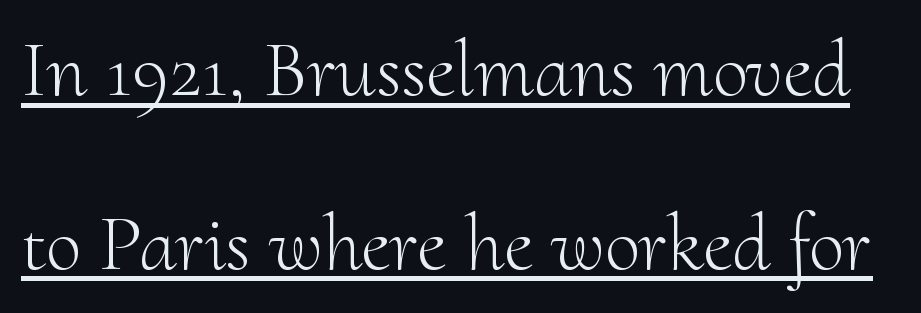
Q: Is the text bold? A: No.
Q: Is the text italic (slanted)? A: No, it is upright.
Q: Is the typeface a serif or a sans-serif typeface? A: Serif.
Q: Is the text underlined? A: Yes.
Q: Is the spacing between letters normal or unusually wide? A: Normal.
Q: Is the spacing between lines tight, normal or loose? A: Loose.
Q: Width (condensed, normal, or wide)? A: Normal.
Q: Stroke contrast? A: Medium.
Q: x-height? A: Small.
Q: Monospaced? A: No.
